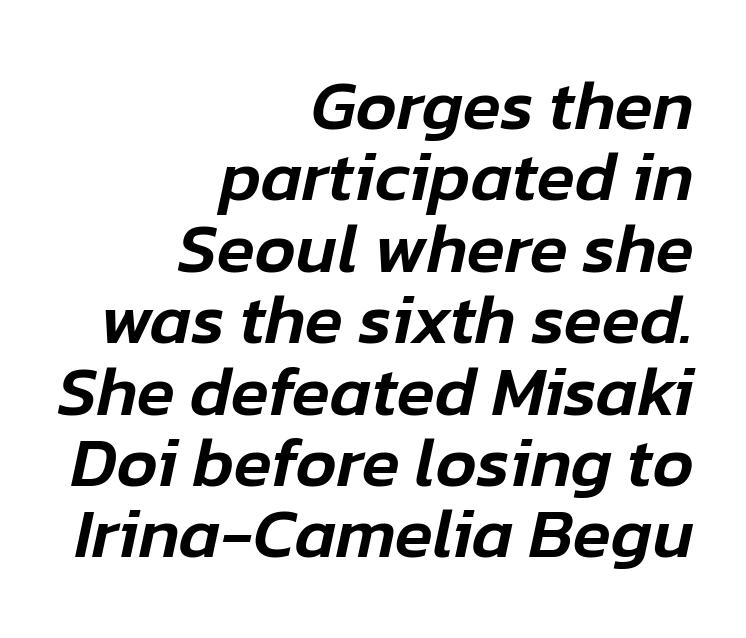
Q: Is the text italic (slanted)? A: Yes, it leans right by about 12 degrees.
Q: Is the text underlined? A: No.
Q: How is the paragraph aligned? A: Right-aligned.
Q: Is the spacing between letters normal or unusually wide? A: Normal.
Q: Is the spacing between lines tight, normal or loose? A: Tight.
Q: Width (condensed, normal, or wide)? A: Normal.
Q: Stroke contrast? A: Low.
Q: x-height? A: Medium.
Q: Monospaced? A: No.
